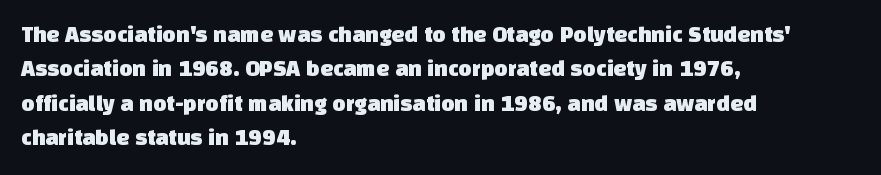
The face used here is rendered with its standard letterfit. Is there much room between lines? A standard amount, neither cramped nor airy. The glyphs are unaccompanied by any horizontal stroke below them. Typeset ragged right — the left edge is the straight one.
